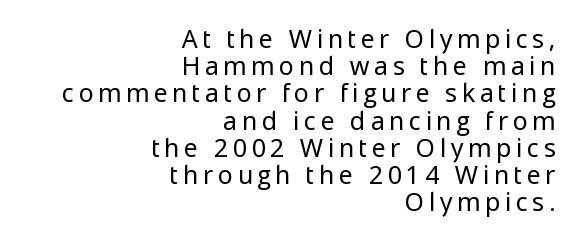
{"italic": "no", "bold": "no", "underline": "no", "align": "right", "line_spacing": "tight", "line_spacing_ratio": 1.09, "letter_spacing": "wide", "letter_spacing_em": 0.2, "glyph_px": 25}
